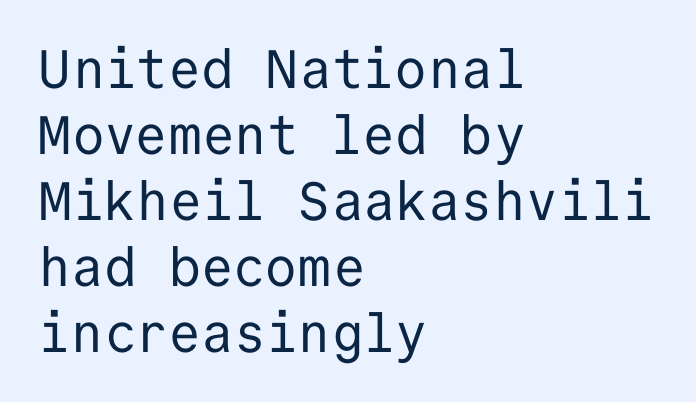
The image shows 54 px regular-weight sans-serif type, upright, monospaced; set left-aligned, line spacing 1.22x, normal letter spacing, not underlined; low stroke contrast and a medium x-height.
